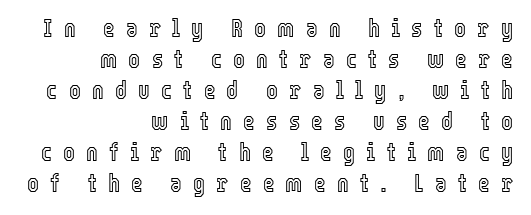
{"italic": "no", "underline": "no", "align": "right", "line_spacing_ratio": 1.24, "letter_spacing": "wide", "letter_spacing_em": 0.45, "glyph_px": 25}
